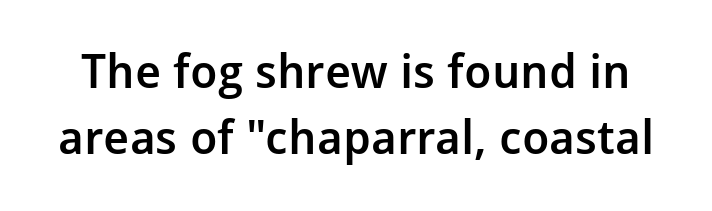
Q: Is the text bold? A: Semi-bold.
Q: Is the text italic (slanted)? A: No, it is upright.
Q: Is the typeface a serif or a sans-serif typeface? A: Sans-serif.
Q: Is the text underlined? A: No.
Q: Is the spacing between letters normal or unusually wide? A: Normal.
Q: Is the spacing between lines tight, normal or loose? A: Normal.
Q: Width (condensed, normal, or wide)? A: Normal.
Q: Stroke contrast? A: Low.
Q: x-height? A: Medium.
Q: Monospaced? A: No.
